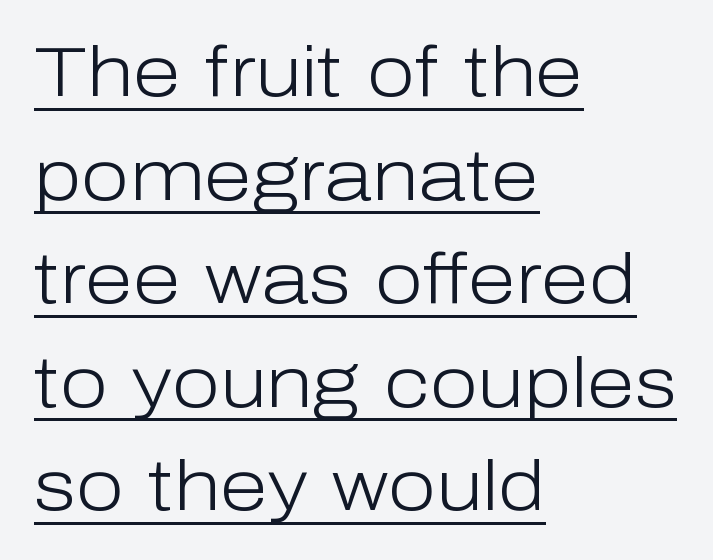
The image shows 70 px light sans-serif type, upright; set left-aligned, normal line spacing (1.48x), normal letter spacing, underlined; low stroke contrast and a medium x-height.
